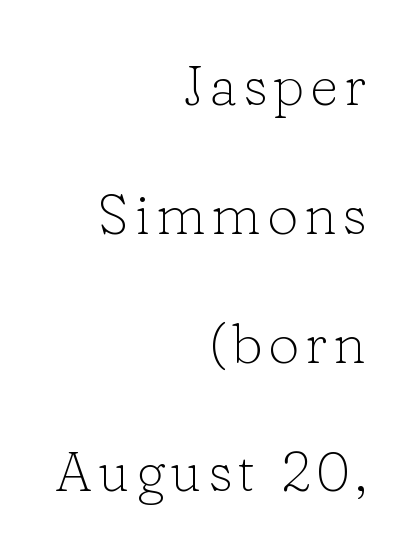
The image shows 56 px light serif type, upright; set right-aligned, loose line spacing (2.3x), not underlined; low stroke contrast and a medium x-height.
